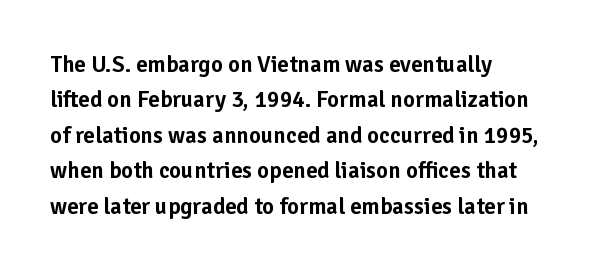
Q: Is the text italic (slanted)? A: No, it is upright.
Q: Is the text underlined? A: No.
Q: How is the paragraph aligned? A: Left-aligned.
Q: Is the spacing between letters normal or unusually wide? A: Normal.
Q: Is the spacing between lines tight, normal or loose? A: Normal.
